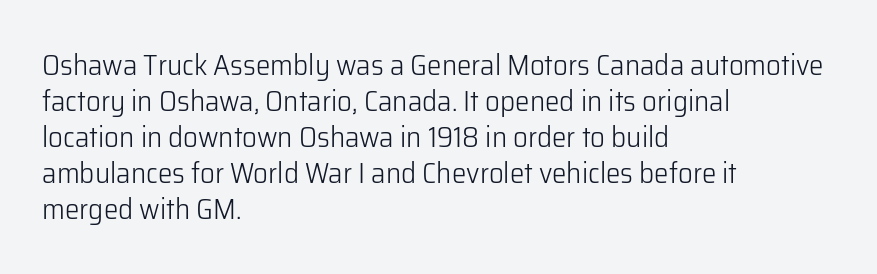
Q: Is the text bold? A: No.
Q: Is the text italic (slanted)? A: No, it is upright.
Q: Is the typeface a serif or a sans-serif typeface? A: Sans-serif.
Q: Is the text underlined? A: No.
Q: How is the paragraph aligned? A: Left-aligned.
Q: Is the spacing between letters normal or unusually wide? A: Normal.
Q: Width (condensed, normal, or wide)? A: Normal.
Q: Stroke contrast? A: Low.
Q: x-height? A: Medium.
Q: Monospaced? A: No.
